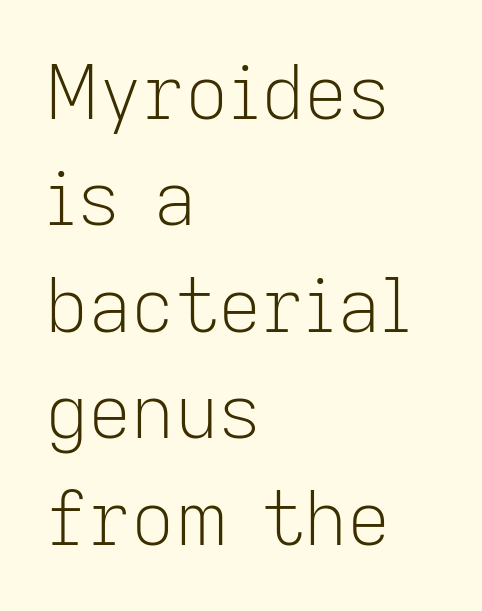
Q: Is the text bold? A: No.
Q: Is the text italic (slanted)? A: No, it is upright.
Q: Is the typeface a serif or a sans-serif typeface? A: Sans-serif.
Q: Is the text underlined? A: No.
Q: How is the paragraph aligned? A: Left-aligned.
Q: Is the spacing between letters normal or unusually wide? A: Normal.
Q: Is the spacing between lines tight, normal or loose? A: Normal.
Q: Width (condensed, normal, or wide)? A: Normal.
Q: Stroke contrast? A: Low.
Q: x-height? A: Medium.
Q: Monospaced? A: No.
